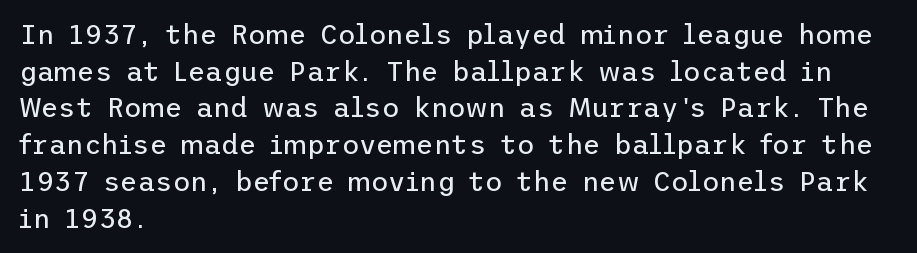
Q: Is the text bold? A: No.
Q: Is the text italic (slanted)? A: No, it is upright.
Q: Is the text underlined? A: No.
Q: How is the paragraph aligned? A: Left-aligned.
Q: Is the spacing between letters normal or unusually wide? A: Normal.
Q: Is the spacing between lines tight, normal or loose? A: Normal.
